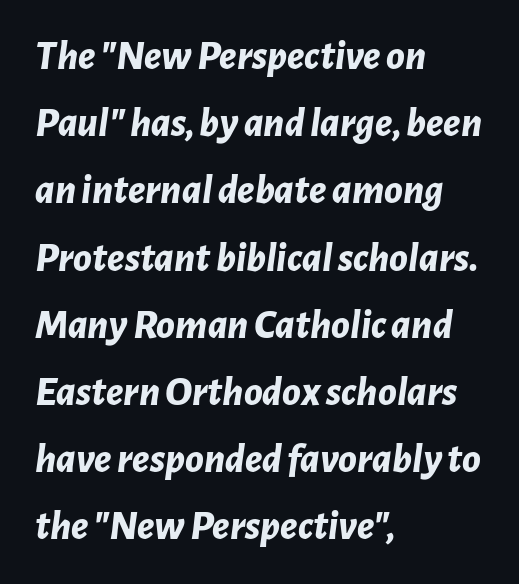
The image shows 42 px bold type, italic (leaning right); set left-aligned, normal line spacing (1.6x), normal letter spacing, not underlined; low stroke contrast and a medium x-height.
